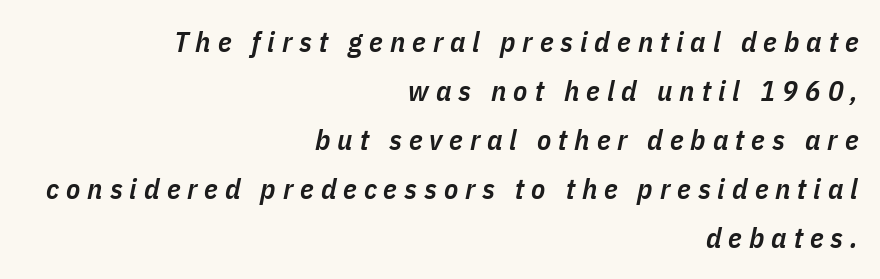
The glyphs look as if they've been sheared to an angle. Horizontal bands of white between lines are of average thickness. Firm but not heavy-handed strokes: this text is semibold. You could not count columns in this text — the font is proportionally spaced. Where is the straight margin? On the right. A bare baseline throughout the passage.
